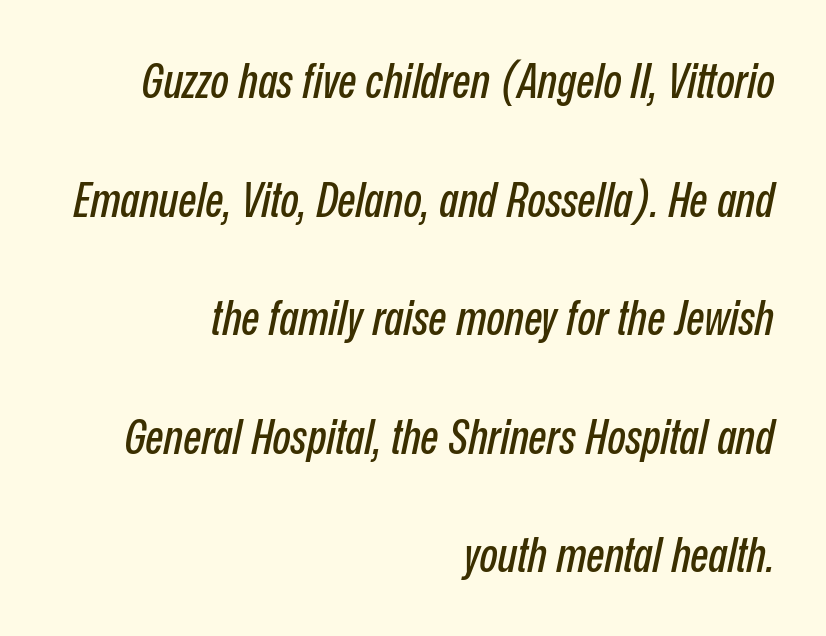
{"italic": "yes", "lean": "right", "slant_degrees": 12, "width": "condensed", "stroke_contrast": "low", "x_height": "medium", "monospaced": "no", "underline": "no", "align": "right", "line_spacing": "loose", "line_spacing_ratio": 2.47, "letter_spacing": "normal", "letter_spacing_em": 0.0, "glyph_px": 48}
